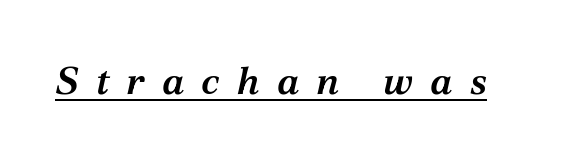
Q: Is the text bold? A: Semi-bold.
Q: Is the text italic (slanted)? A: Yes, it leans right by about 12 degrees.
Q: Is the typeface a serif or a sans-serif typeface? A: Serif.
Q: Is the text underlined? A: Yes.
Q: Is the spacing between letters normal or unusually wide? A: Unusually wide.
Q: Width (condensed, normal, or wide)? A: Normal.
Q: Stroke contrast? A: Medium.
Q: x-height? A: Medium.
Q: Monospaced? A: No.
